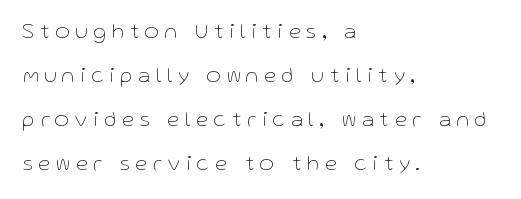
{"italic": "no", "bold": "no", "underline": "no", "align": "left", "line_spacing": "loose", "line_spacing_ratio": 2.0, "letter_spacing": "wide", "letter_spacing_em": 0.27, "glyph_px": 22}
